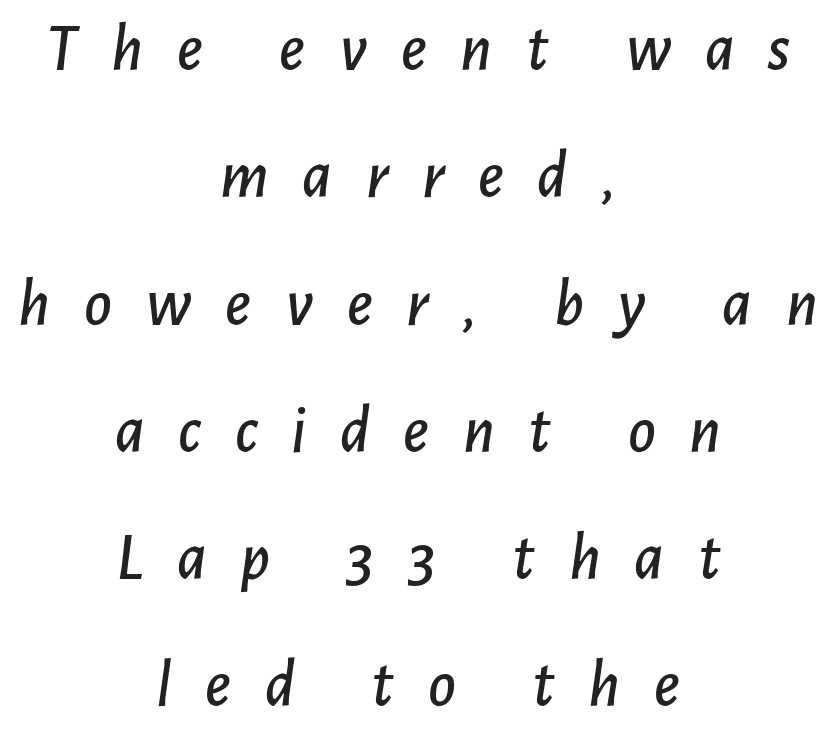
Loosely led — the rows are spread out. Looks like regular typesetting: each glyph gets only the width it needs. No word sits above an underline. The rendering applies a slant to the glyphs. Compared with a flush-left layout, this one balances lines on the center instead.
